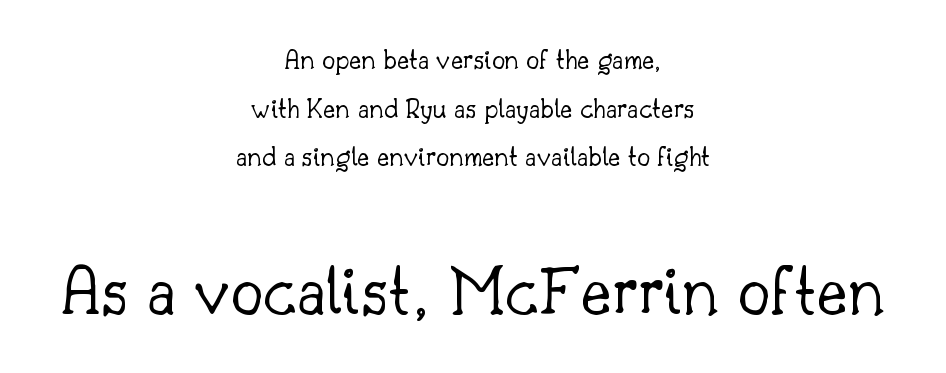
{"italic": "no", "bold": "no", "weight": "light", "width": "normal", "stroke_contrast": "low", "x_height": "small", "monospaced": "no", "underline": "no", "align": "center", "line_spacing": "normal", "line_spacing_ratio": 1.68, "letter_spacing": "normal", "letter_spacing_em": 0.0, "larger_block": "second", "size_ratio": 2.52, "glyph_px": 73}
